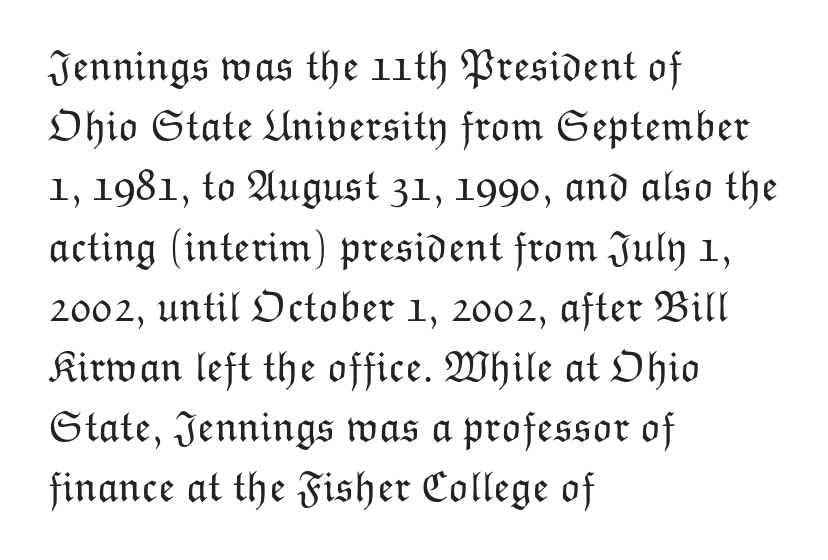
{"italic": "no", "bold": "no", "weight": "light", "width": "normal", "stroke_contrast": "low", "x_height": "medium", "monospaced": "no", "underline": "no", "align": "left", "line_spacing": "normal", "line_spacing_ratio": 1.4, "letter_spacing": "normal", "letter_spacing_em": 0.0, "glyph_px": 43}
